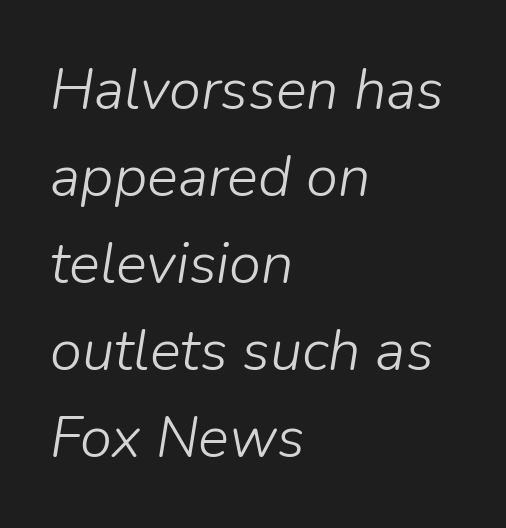
Notice how descenders clear the ascenders below comfortably — that's standard leading. These lines keep a tight, regular rhythm from letter to letter. The passage shown is typed in a proportional face where columns would drift. Characters are canted at an angle relative to the baseline's perpendicular. The lines are quadded left.
